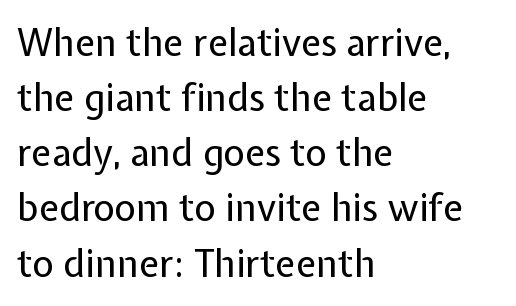
Counters stay open thanks to moderate or lighter strokes. Observe the absence of serifs on each vertical stroke in this sample. Rendered with straight, roman letterforms. The compositor pushed each line to the left boundary.
